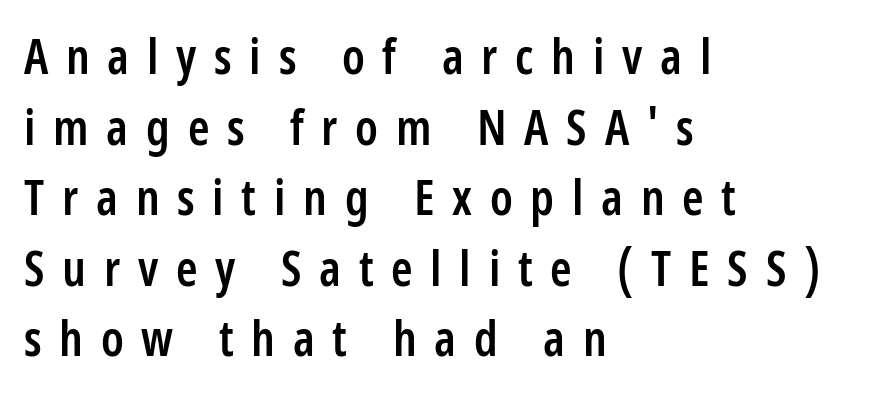
The image shows 49 px semibold, condensed sans-serif type, upright; set left-aligned, normal line spacing (1.44x), unusually wide letter spacing (+0.36 em), not underlined; low stroke contrast and a medium x-height.
